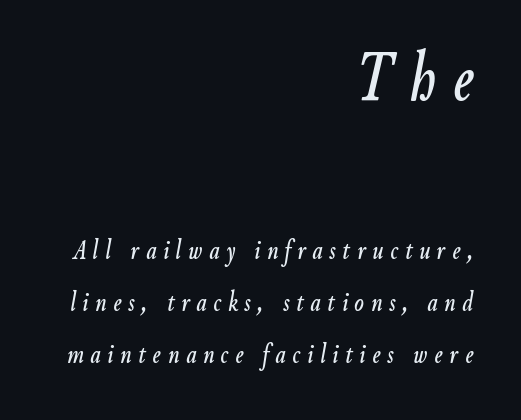
Underline: absent. One-word summary of the alignment: right. Italic: yes, the glyphs are oblique. Each word looks stretched out because of the extra space between its letters. The earlier block is typeset at a bigger size than the later block.
